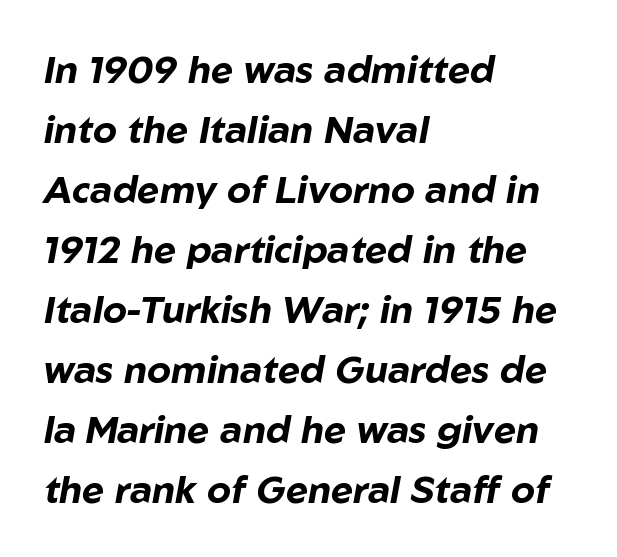
Regular leading. The face used here has the dense, thick strokes of a bold. The axis of the letterforms is tilted away from vertical. Does the copy run flush right? No — it runs flush left. You could not count columns in this text — the font is proportionally spaced.
